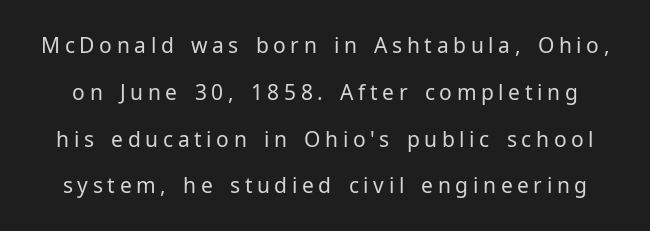
{"italic": "no", "bold": "no", "underline": "no", "line_spacing": "loose", "line_spacing_ratio": 2.23, "letter_spacing": "wide", "letter_spacing_em": 0.22, "glyph_px": 21}
